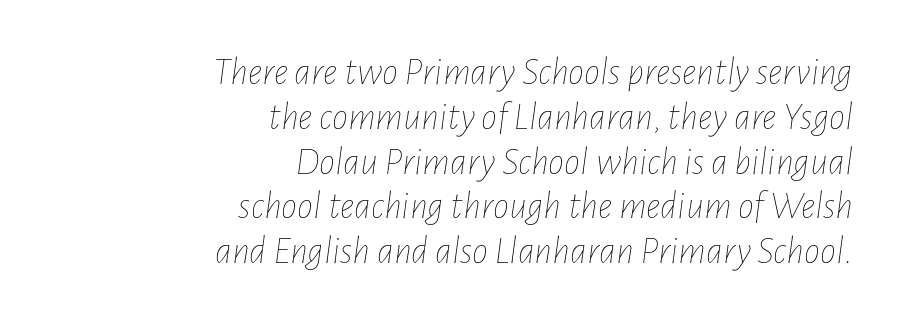
Horizontal bands of white between lines are thin slivers. The space directly below the letters is spotless. The letters advance in unequal steps, a hallmark of proportional type. Tall strokes in this sample are angled rather than plumb. The gaps between neighbouring characters are ordinary and unremarkable.
